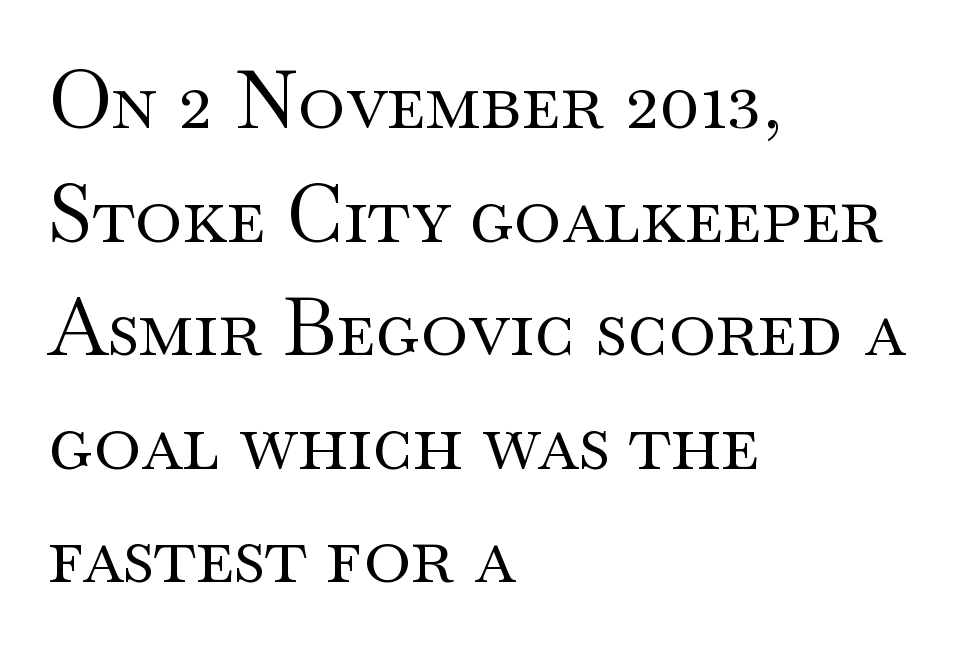
These lines sit exactly where default settings would place them. Default kerning and tracking; the words read as compact shapes. Does the lettering tilt? It doesn't — this is upright. What kind of face is this? One with serifs. Looks like regular typesetting: each glyph gets only the width it needs.
